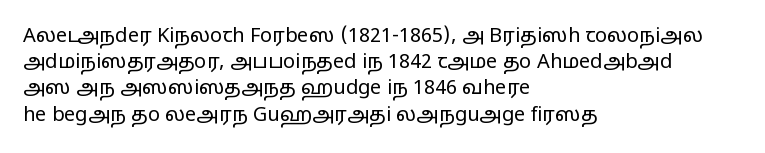
No chunkiness to these letters — they're not bold. Alignment: flush left. Do the letters lean? They stand straight. Horizontal bands of white between lines are of average thickness. Has an underline been added? It has not. Is the letter spacing exaggerated? No — it looks like the ordinary default.
